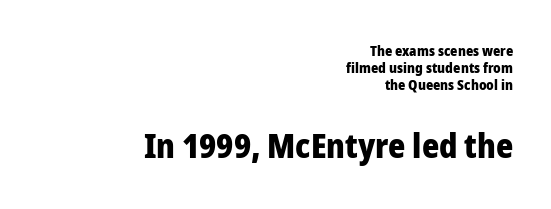
Bigger letters appear in the bottom chunk; the top chunk is reduced. I'd describe the lettering as bold — thick and assertive. The paragraph has a hard right edge and a soft left edge. Unmarked baselines from the first word to the last. It's the straight-up-and-down kind of type. The passage shown is typed in a proportional face where columns would drift.
